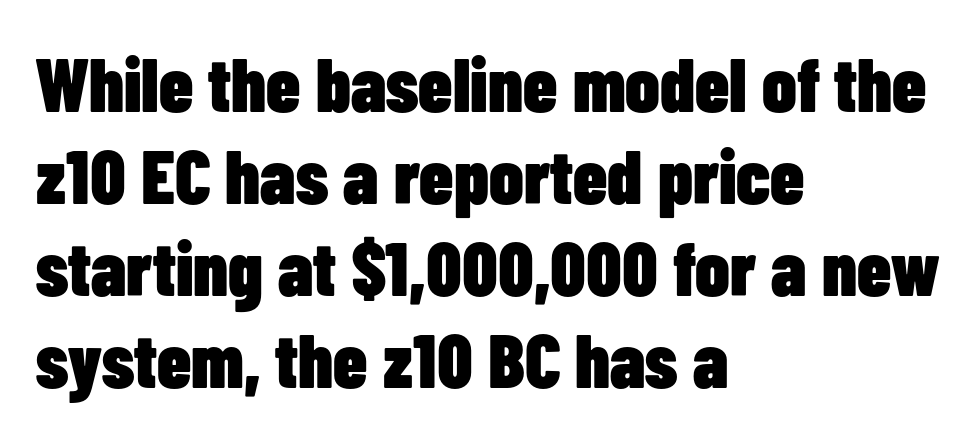
Q: Is the text bold? A: Yes.
Q: Is the text italic (slanted)? A: No, it is upright.
Q: Is the typeface a serif or a sans-serif typeface? A: Sans-serif.
Q: Is the text underlined? A: No.
Q: How is the paragraph aligned? A: Left-aligned.
Q: Is the spacing between letters normal or unusually wide? A: Normal.
Q: Width (condensed, normal, or wide)? A: Condensed.
Q: Stroke contrast? A: Low.
Q: x-height? A: Medium.
Q: Monospaced? A: No.
